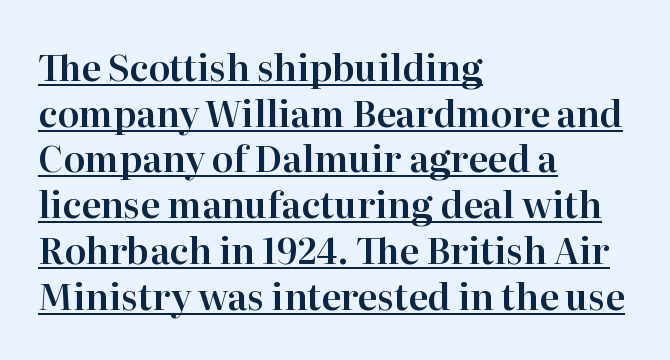
Q: Is the text italic (slanted)? A: No, it is upright.
Q: Is the typeface a serif or a sans-serif typeface? A: Serif.
Q: Is the text underlined? A: Yes.
Q: How is the paragraph aligned? A: Left-aligned.
Q: Is the spacing between letters normal or unusually wide? A: Normal.
Q: Is the spacing between lines tight, normal or loose? A: Normal.
Q: Width (condensed, normal, or wide)? A: Normal.
Q: Stroke contrast? A: High.
Q: x-height? A: Medium.
Q: Monospaced? A: No.
